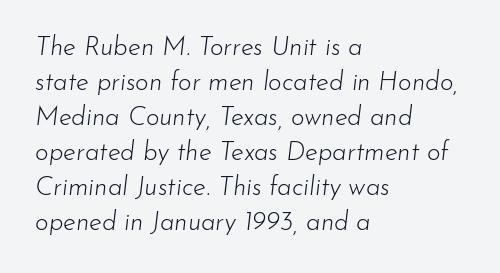
The rows are spaced the way most documents space them. One-word summary of the alignment: left. The horizontal fit of the characters is conventional and even. The area under the type is left untouched. Heft: none added — not bold.
